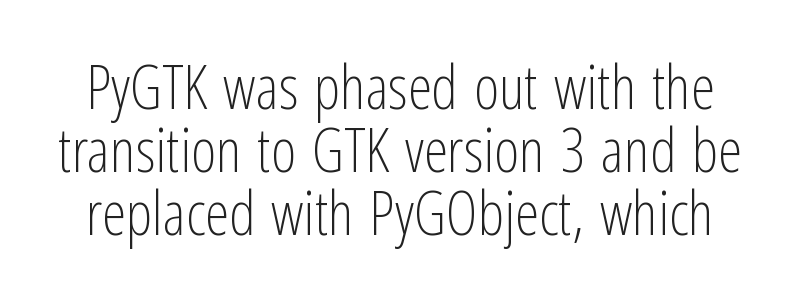
The image shows 61 px light, condensed sans-serif type, upright; set tight line spacing (1.03x), normal letter spacing, not underlined; low stroke contrast and a medium x-height.
